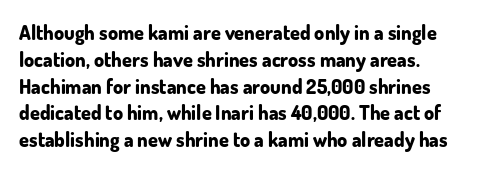
Q: Is the text bold? A: Yes.
Q: Is the text italic (slanted)? A: No, it is upright.
Q: Is the text underlined? A: No.
Q: How is the paragraph aligned? A: Left-aligned.
Q: Is the spacing between letters normal or unusually wide? A: Normal.
Q: Is the spacing between lines tight, normal or loose? A: Normal.
